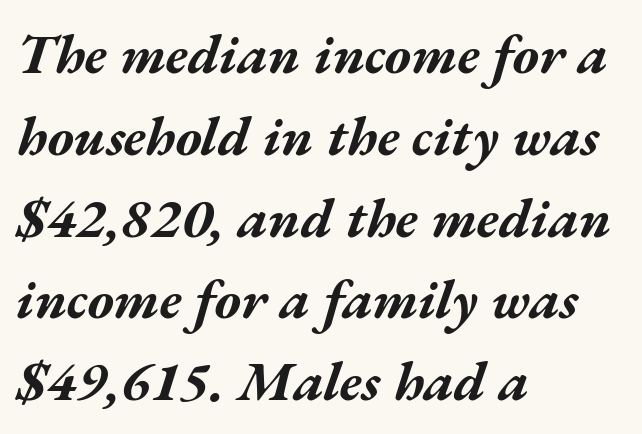
Nobody touched the tracking dial on this one. Yep, that's italic — everything's leaning. What weight is shown? A full bold with thick strokes. Is this a fixed-width face? No — the glyphs have proportional, varying widths. Students, observe: this is what conventionally led text looks like. Underline: absent.
